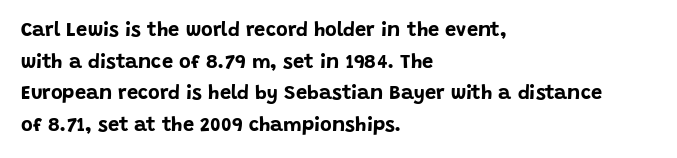
{"italic": "no", "bold": "yes", "underline": "no", "align": "left", "line_spacing": "normal", "line_spacing_ratio": 1.58, "letter_spacing": "normal", "letter_spacing_em": 0.0, "glyph_px": 20}
